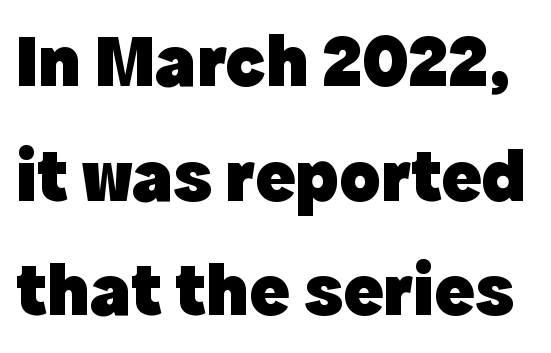
The image shows 75 px heavy sans-serif type, upright; set normal line spacing (1.53x), normal letter spacing, not underlined; a medium x-height.
